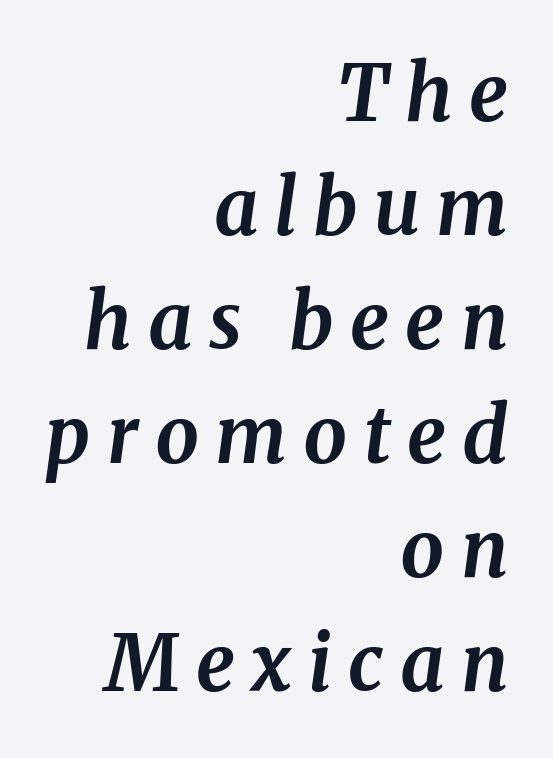
The characters display serif detailing at their extremities. Spacing verdict: proportional, widths tailored to each character. The specimen omits any rule beneath the text block's lines. Vertically, the passage feels balanced, rows spaced as you'd expect. Plenty of ink on the page — the face is bold. Is the block centered? No — it sits flush against the right margin.
